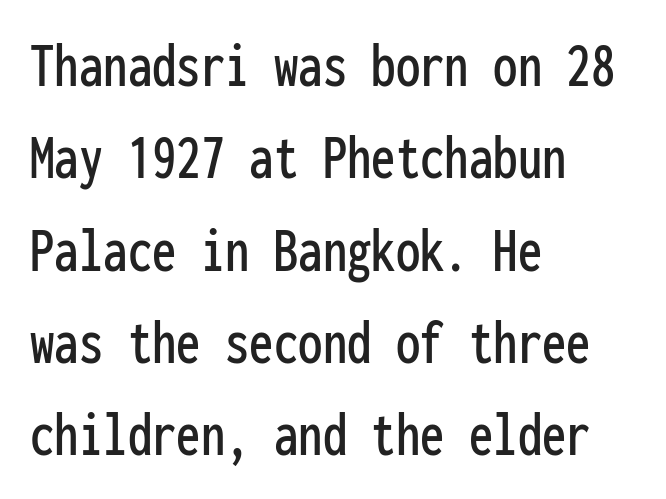
The image shows 65 px condensed sans-serif type, upright, monospaced; set left-aligned, normal line spacing (1.42x), normal letter spacing, not underlined; low stroke contrast and a medium x-height.
